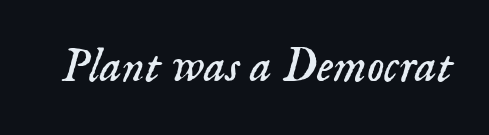
{"serif": "yes", "italic": "yes", "lean": "right", "slant_degrees": 18, "bold": "no", "weight": "light", "width": "normal", "stroke_contrast": "low", "x_height": "small", "monospaced": "no", "underline": "no", "letter_spacing": "normal", "letter_spacing_em": 0.0, "glyph_px": 49}
